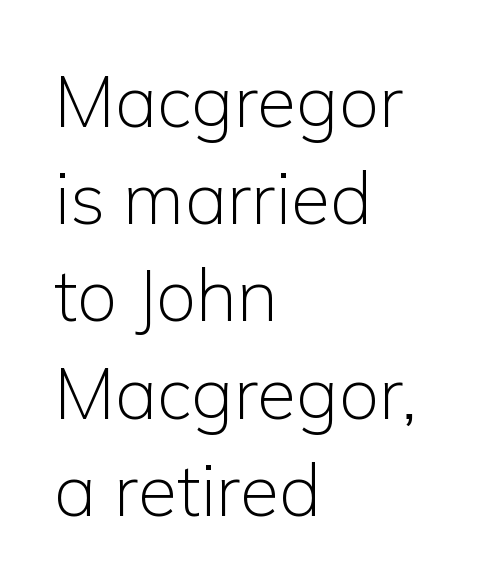
Q: Is the text bold? A: No.
Q: Is the text italic (slanted)? A: No, it is upright.
Q: Is the typeface a serif or a sans-serif typeface? A: Sans-serif.
Q: Is the text underlined? A: No.
Q: How is the paragraph aligned? A: Left-aligned.
Q: Is the spacing between letters normal or unusually wide? A: Normal.
Q: Is the spacing between lines tight, normal or loose? A: Normal.
Q: Width (condensed, normal, or wide)? A: Normal.
Q: Stroke contrast? A: Low.
Q: x-height? A: Medium.
Q: Monospaced? A: No.
